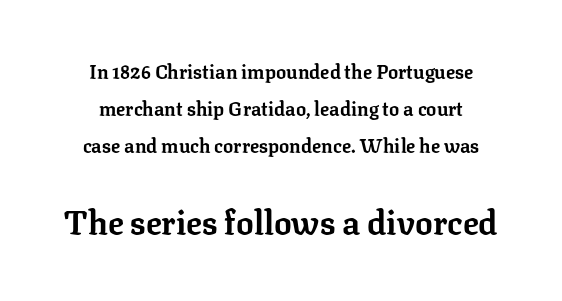
The image shows 33 px bold serif type, upright; set loose line spacing (1.96x), normal letter spacing, not underlined; the second (bottom) block is 1.74x larger; low stroke contrast and a medium x-height.
